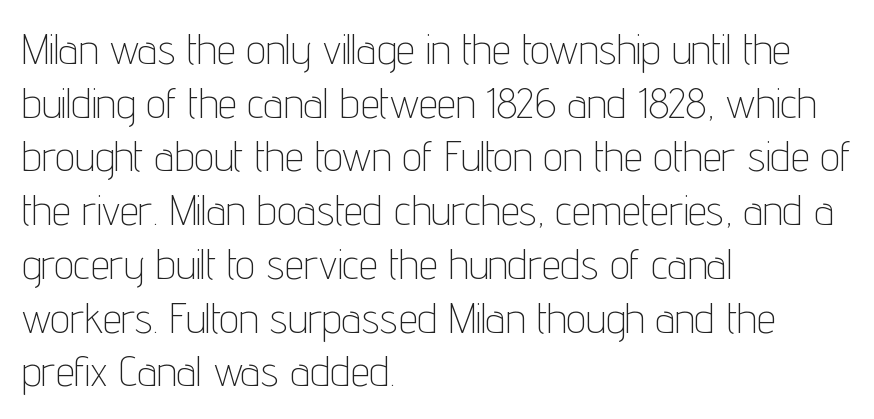
{"serif": "no", "italic": "no", "bold": "no", "weight": "thin", "width": "condensed", "stroke_contrast": "low", "x_height": "medium", "monospaced": "no", "underline": "no", "align": "left", "line_spacing": "normal", "line_spacing_ratio": 1.25, "letter_spacing": "normal", "letter_spacing_em": 0.0, "glyph_px": 43}
